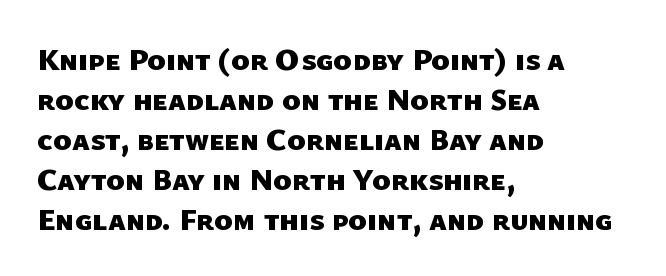
The image shows 31 px heavy sans-serif type; set left-aligned, normal line spacing (1.29x), normal letter spacing, not underlined; low stroke contrast and a medium x-height.
